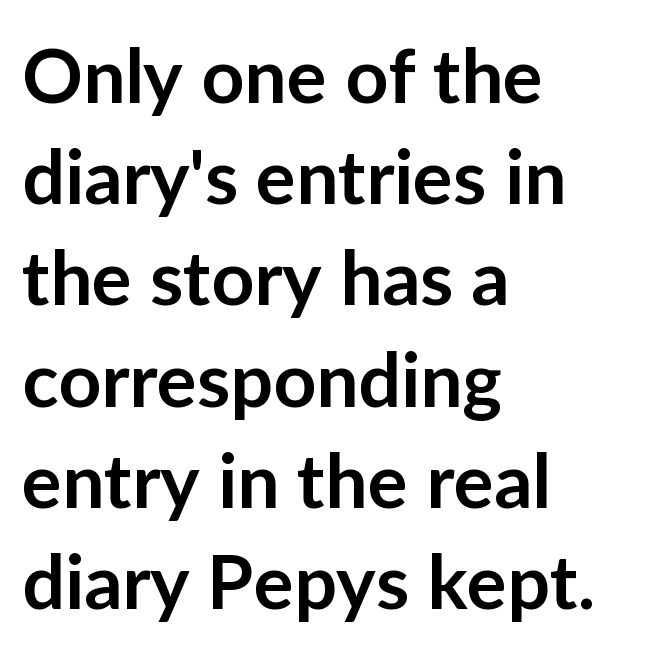
{"serif": "no", "italic": "no", "bold": "semi", "weight": "semibold", "width": "normal", "stroke_contrast": "low", "x_height": "medium", "monospaced": "no", "underline": "no", "align": "left", "line_spacing": "normal", "line_spacing_ratio": 1.35, "letter_spacing": "normal", "letter_spacing_em": 0.0, "glyph_px": 75}
